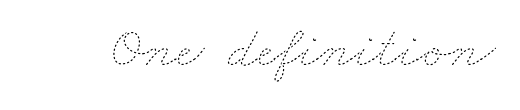
Any mark beneath the type? The region is blank. The rendering keeps characters at their native spacing. The cut favours lightness, reaching ordinary text weight at its darkest. These lines are rendered in a variable-pitch font.
